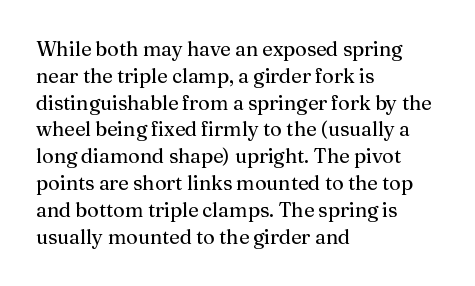
The image shows 20 px text type, upright; set left-aligned, normal line spacing (1.34x), normal letter spacing, not underlined.
